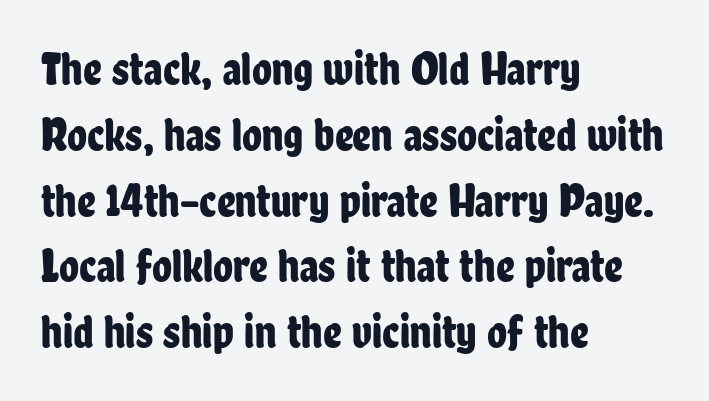
The image shows 46 px condensed sans-serif type, upright; set left-aligned, normal line spacing (1.43x), normal letter spacing, not underlined; low stroke contrast and a medium x-height.
